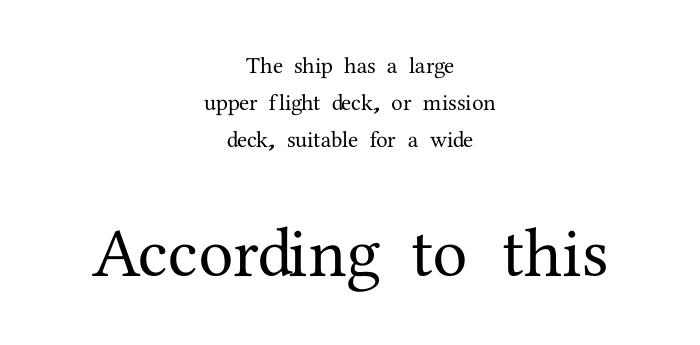
Q: Is the text italic (slanted)? A: No, it is upright.
Q: Is the typeface a serif or a sans-serif typeface? A: Serif.
Q: Is the text underlined? A: No.
Q: How is the paragraph aligned? A: Centered.
Q: Is the spacing between letters normal or unusually wide? A: Normal.
Q: Is the spacing between lines tight, normal or loose? A: Normal.
Q: Which block of text is set in a larger size, the first (top) or the second (bottom)? A: The second (bottom) one.
Q: Width (condensed, normal, or wide)? A: Normal.
Q: Stroke contrast? A: Medium.
Q: x-height? A: Medium.
Q: Monospaced? A: No.
